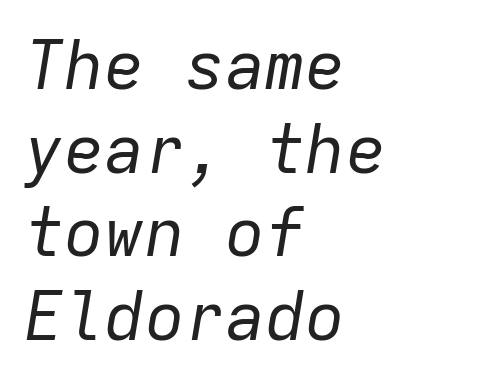
Has an underline been added? It has not. The strokes carry an ordinary text weight at most. In CSS terms this would be text-align: left. In terms of posture, this sample is oblique. In terms of letterspacing, this is plain default setting. Looks like terminal output: every glyph gets an equal slot.
